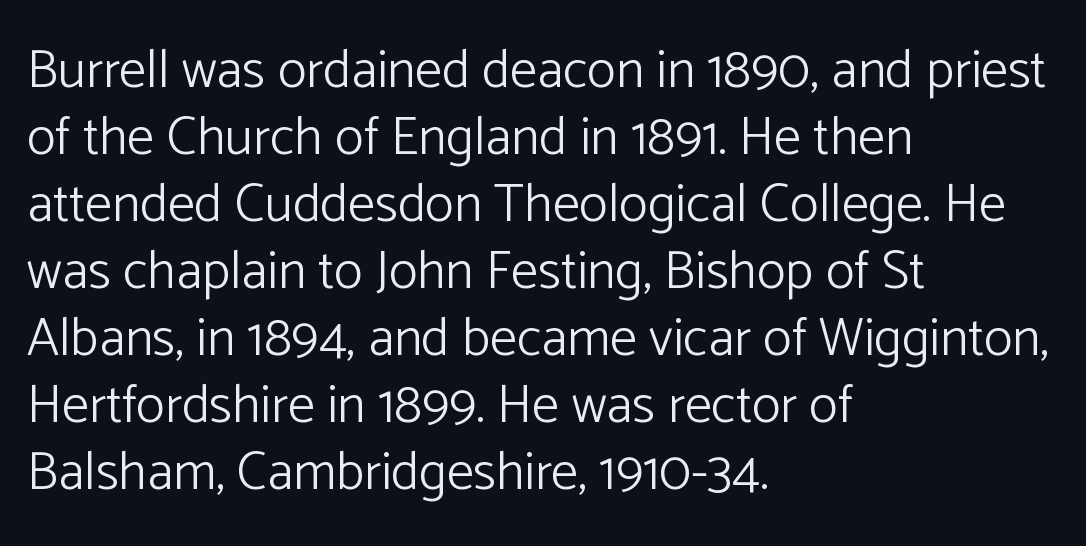
The image shows 54 px light sans-serif type, upright; set left-aligned, line spacing 1.24x, normal letter spacing, not underlined; low stroke contrast and a medium x-height.
